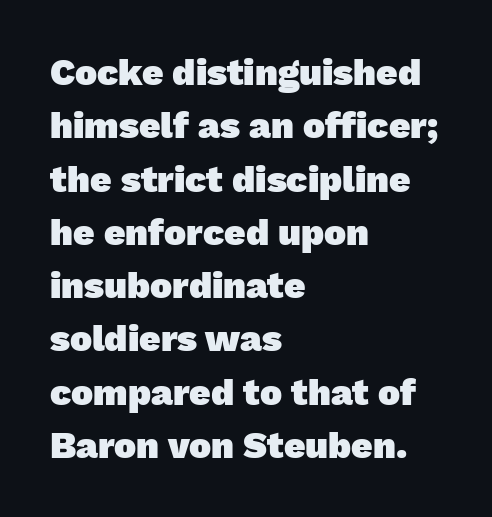
The image shows 37 px heavy sans-serif type; set left-aligned, normal line spacing (1.44x), normal letter spacing, not underlined; low stroke contrast and a medium x-height.
